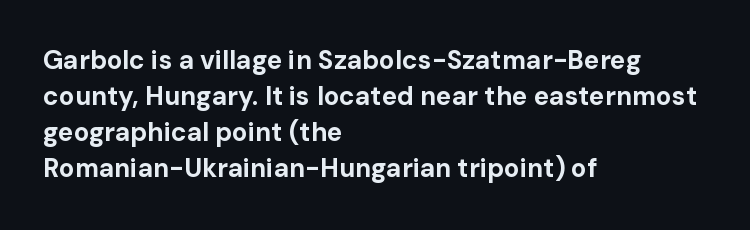
Q: Is the text bold? A: Yes.
Q: Is the text italic (slanted)? A: No, it is upright.
Q: Is the text underlined? A: No.
Q: How is the paragraph aligned? A: Left-aligned.
Q: Is the spacing between letters normal or unusually wide? A: Normal.
Q: Is the spacing between lines tight, normal or loose? A: Normal.
